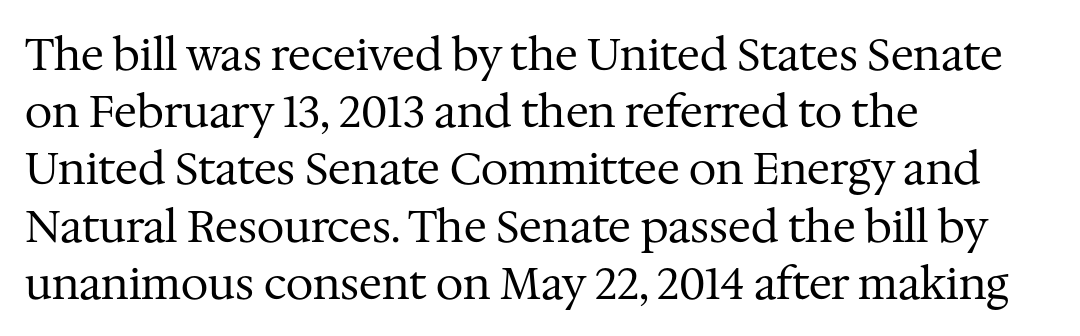
Q: Is the text bold? A: No.
Q: Is the text italic (slanted)? A: No, it is upright.
Q: Is the typeface a serif or a sans-serif typeface? A: Serif.
Q: Is the text underlined? A: No.
Q: How is the paragraph aligned? A: Left-aligned.
Q: Is the spacing between letters normal or unusually wide? A: Normal.
Q: Is the spacing between lines tight, normal or loose? A: Normal.
Q: Width (condensed, normal, or wide)? A: Normal.
Q: Stroke contrast? A: Medium.
Q: x-height? A: Medium.
Q: Monospaced? A: No.
